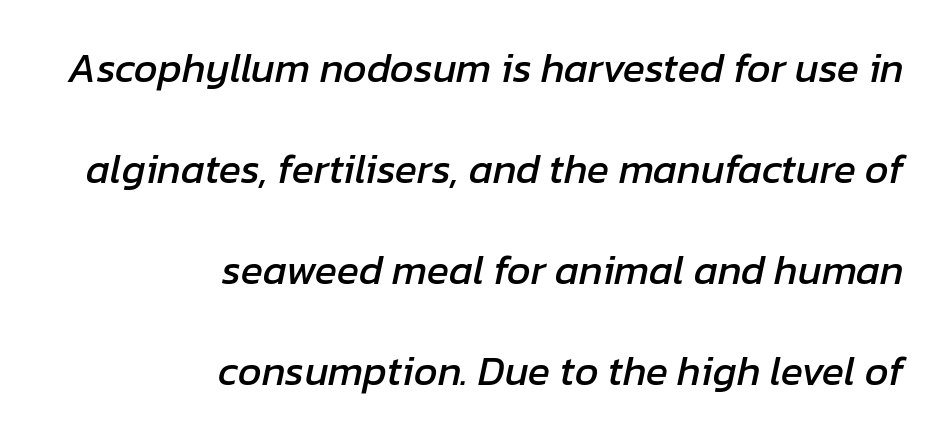
Q: Is the text italic (slanted)? A: Yes, it leans right by about 12 degrees.
Q: Is the text underlined? A: No.
Q: How is the paragraph aligned? A: Right-aligned.
Q: Is the spacing between letters normal or unusually wide? A: Normal.
Q: Is the spacing between lines tight, normal or loose? A: Loose.
Q: Width (condensed, normal, or wide)? A: Normal.
Q: Stroke contrast? A: Low.
Q: x-height? A: Medium.
Q: Monospaced? A: No.
